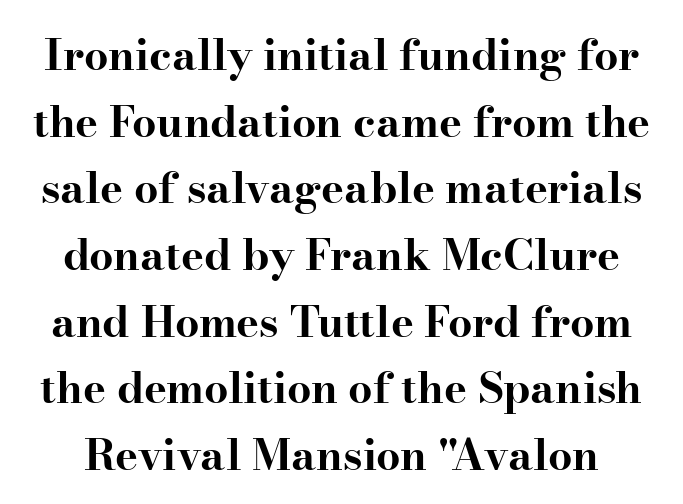
{"serif": "yes", "italic": "no", "bold": "yes", "weight": "bold", "width": "wide", "stroke_contrast": "high", "x_height": "small", "monospaced": "no", "underline": "no", "line_spacing": "normal", "line_spacing_ratio": 1.55, "letter_spacing": "normal", "letter_spacing_em": 0.0, "glyph_px": 43}
